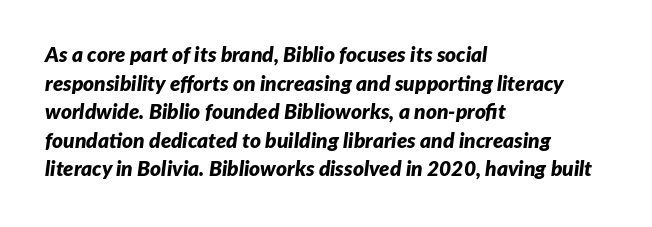
The gaps between neighbouring characters are ordinary and unremarkable. Line beginnings align vertically; line endings do not. Yep, that's italic — everything's leaning. Each row of text sits above clean, open space. Strong, thick strokes mark this as bold type.
